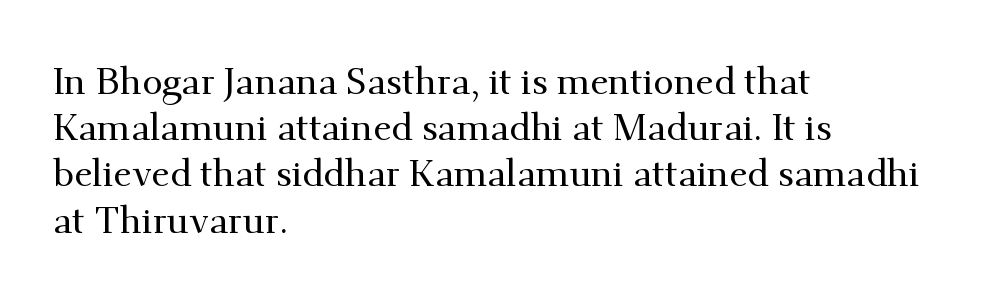
Q: Is the text italic (slanted)? A: No, it is upright.
Q: Is the typeface a serif or a sans-serif typeface? A: Serif.
Q: Is the text underlined? A: No.
Q: How is the paragraph aligned? A: Left-aligned.
Q: Is the spacing between letters normal or unusually wide? A: Normal.
Q: Is the spacing between lines tight, normal or loose? A: Normal.
Q: Width (condensed, normal, or wide)? A: Normal.
Q: Stroke contrast? A: Medium.
Q: x-height? A: Small.
Q: Monospaced? A: No.
